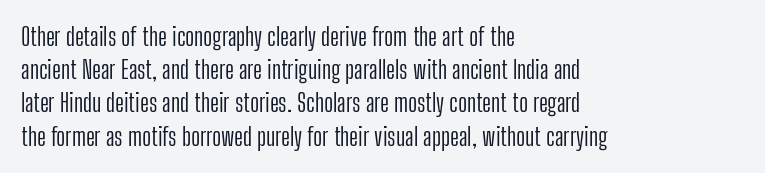
{"italic": "no", "bold": "no", "underline": "no", "align": "left", "line_spacing": "normal", "line_spacing_ratio": 1.33, "letter_spacing": "normal", "letter_spacing_em": 0.0, "glyph_px": 25}
